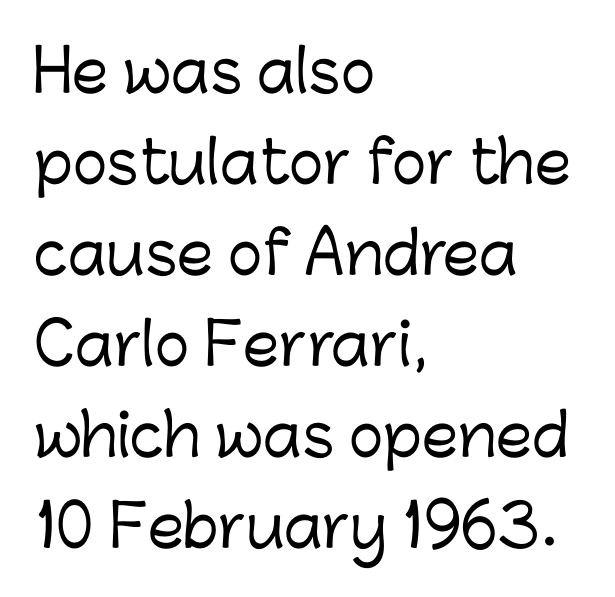
{"serif": "no", "italic": "no", "width": "normal", "stroke_contrast": "low", "x_height": "medium", "monospaced": "no", "underline": "no", "align": "left", "line_spacing": "normal", "line_spacing_ratio": 1.57, "letter_spacing": "normal", "letter_spacing_em": 0.0, "glyph_px": 58}
